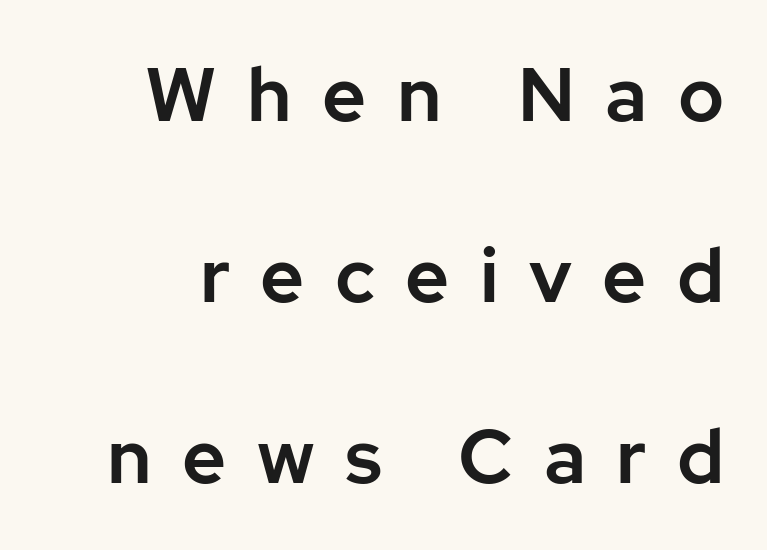
The gaps between neighbouring characters are conspicuously large. Every row of glyphs terminates at an identical x-position on the right. Serif or sans? Sans — the stroke terminals are bare. Nobody drew a line under any word here. Varying glyph widths throughout — classic text-font behaviour.
